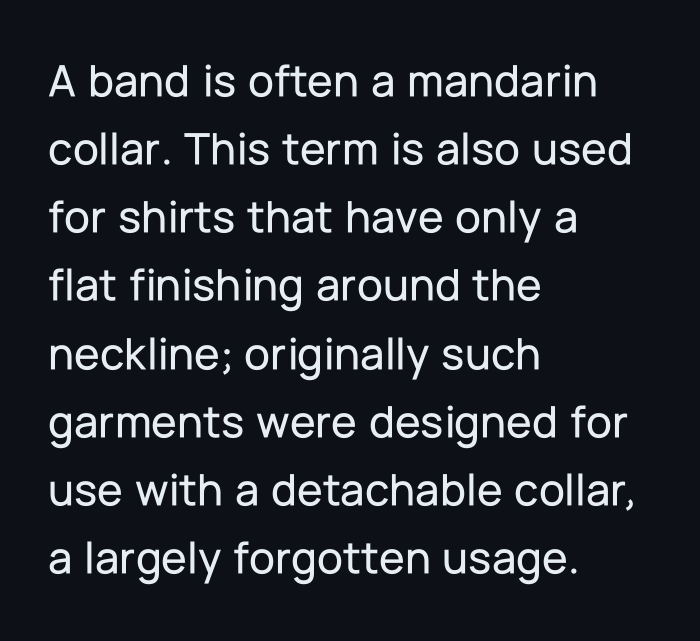
The image shows 47 px sans-serif type, upright; set left-aligned, normal line spacing (1.45x), normal letter spacing, not underlined; low stroke contrast and a medium x-height.
